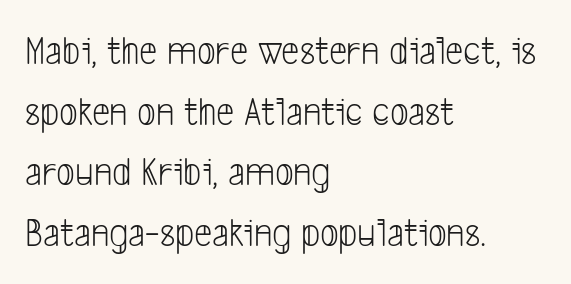
Caption: face not bold, strokes unweighted. Honestly, the letter spacing is just normal — you wouldn't notice it. Glance below the letters and you will spot only blank space. Spacing verdict: proportional, widths tailored to each character. The text was rendered using a sans face with plain stroke endings.
